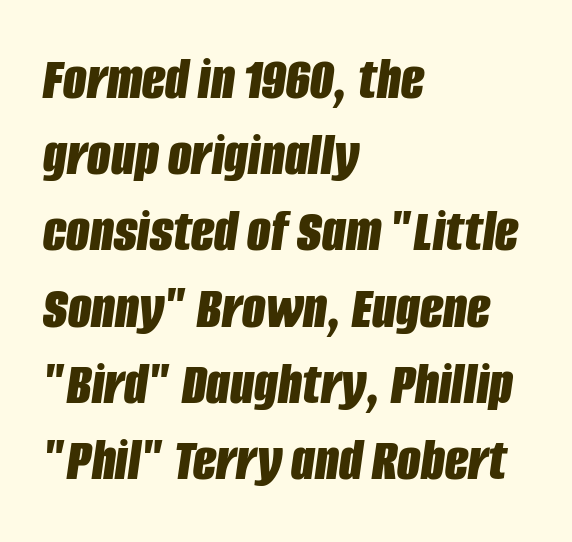
Is the type bold? Yes — the strokes are clearly thick and heavy. These lines are rendered in a variable-pitch font. Observe the ordinary spacing: letters are neighbours, not strangers. Plain, unruled lines of type.
